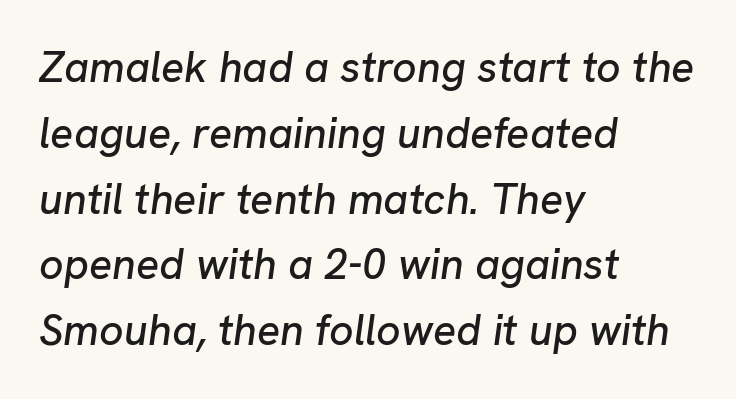
The image shows 43 px text type, italic (leaning right); set left-aligned, normal line spacing (1.53x), normal letter spacing, not underlined; low stroke contrast and a medium x-height.
